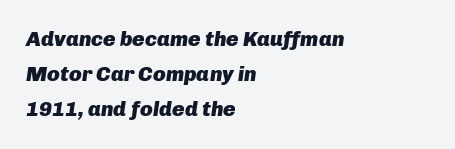
The image shows 21 px bold type, italic (leaning right); set left-aligned, normal line spacing (1.67x), normal letter spacing, not underlined.
